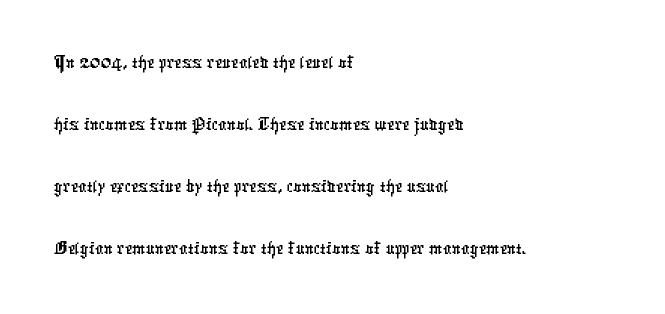
{"serif": "no", "width": "condensed", "stroke_contrast": "low", "x_height": "medium", "monospaced": "no", "underline": "no", "align": "left", "line_spacing": "normal", "line_spacing_ratio": 1.48, "letter_spacing": "normal", "letter_spacing_em": 0.0, "glyph_px": 42}
